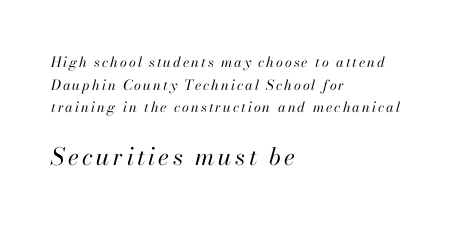
Q: Is the text bold? A: No.
Q: Is the text italic (slanted)? A: Yes, it leans right by about 13 degrees.
Q: Is the text underlined? A: No.
Q: How is the paragraph aligned? A: Left-aligned.
Q: Is the spacing between lines tight, normal or loose? A: Normal.
Q: Which block of text is set in a larger size, the first (top) or the second (bottom)? A: The second (bottom) one.
